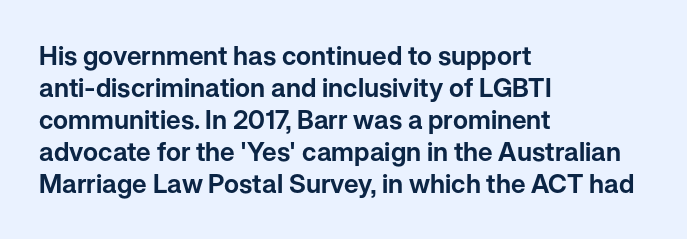
Standard letterfit; no display-style spreading of the glyphs. The string is rendered with underlining switched off. Compared with a centered layout, this one pins lines to the left instead. Vertical strokes here are truly vertical.
